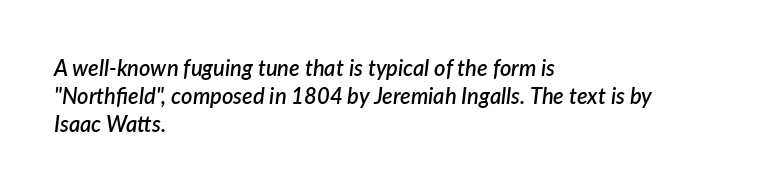
Horizontally, the lines are justified to the leading edge only. Moderately thickened strokes mark this as semibold type. The glyphs look as if they've been sheared to an angle. Caption: standard tracking, unaltered. Has an underline been added? It has not.
